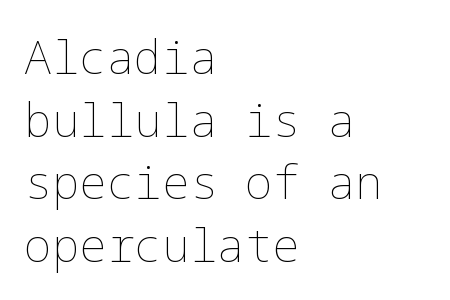
The horizontal fit of the characters is conventional and even. Heft: none added — not bold. Underline: absent. Quick note: not italic, upright. Alignment: flush left. The rendering uses a moderate line-height, typical for paragraphs.
